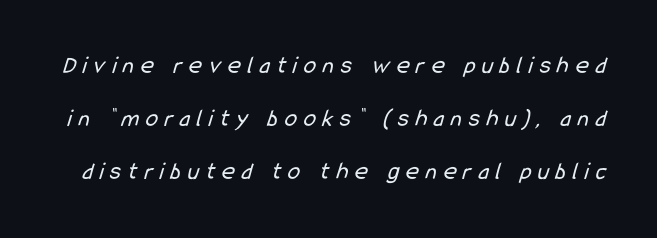
The horizontal fit of the characters is loose and conspicuously gappy. Think standard paragraph weight, or any step lighter than that. Only glyphs here, with clear space below each row. Interline gaps are noticeably wide in this sample.
